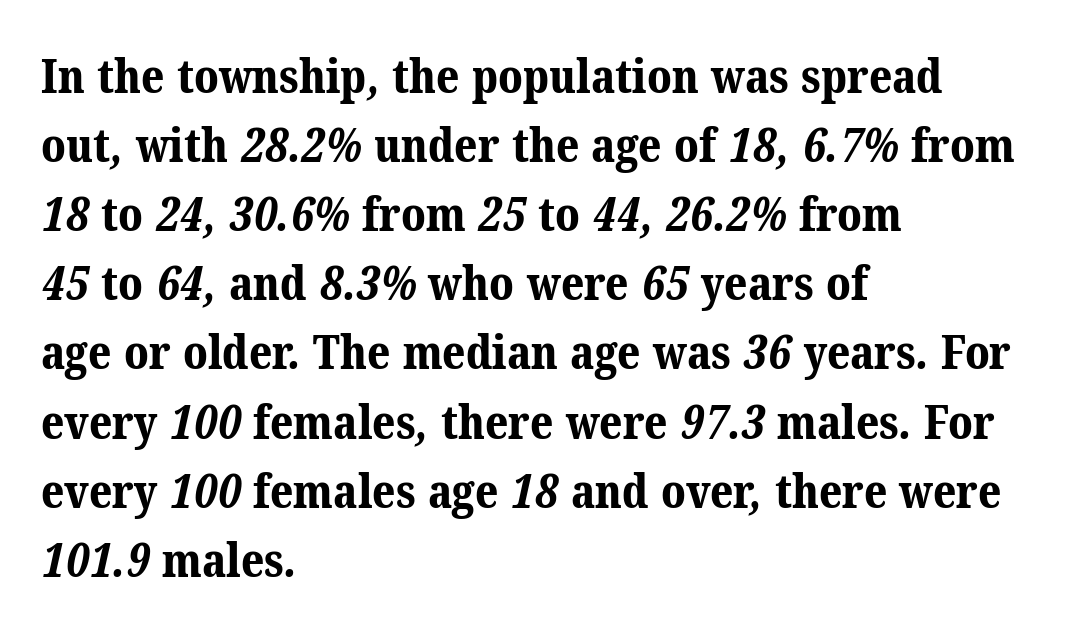
{"serif": "yes", "bold": "yes", "weight": "bold", "width": "normal", "stroke_contrast": "medium", "x_height": "medium", "monospaced": "no", "underline": "no", "align": "left", "line_spacing": "normal", "line_spacing_ratio": 1.44, "letter_spacing": "normal", "letter_spacing_em": 0.0, "glyph_px": 48}
